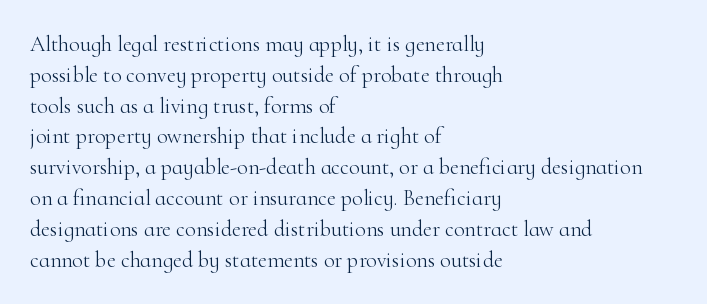
Q: Is the text bold? A: No.
Q: Is the text italic (slanted)? A: No, it is upright.
Q: Is the text underlined? A: No.
Q: How is the paragraph aligned? A: Left-aligned.
Q: Is the spacing between letters normal or unusually wide? A: Normal.
Q: Is the spacing between lines tight, normal or loose? A: Normal.
